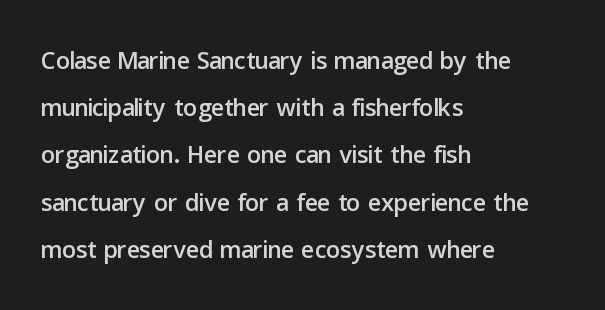
The image shows 35 px sans-serif type, upright; set left-aligned, normal line spacing (1.35x), normal letter spacing, not underlined; low stroke contrast and a medium x-height.
